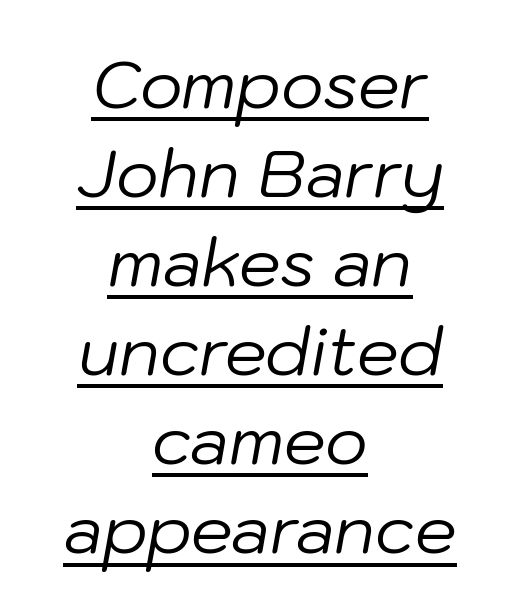
The image shows 66 px regular-weight type, italic (leaning right); set centered, normal line spacing (1.35x), normal letter spacing, underlined; low stroke contrast and a medium x-height.
